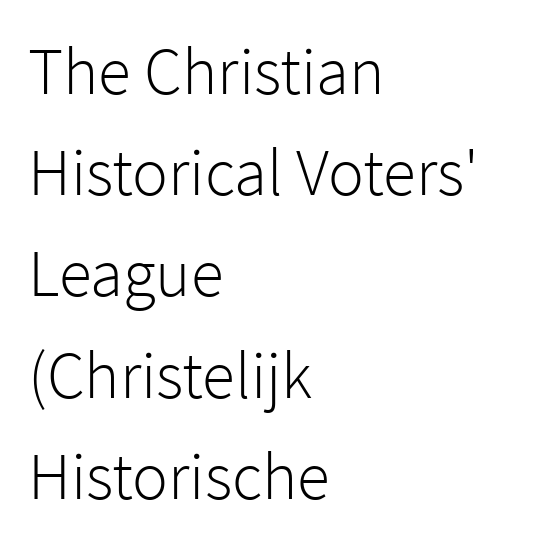
{"serif": "no", "italic": "no", "bold": "no", "weight": "light", "width": "normal", "stroke_contrast": "low", "x_height": "medium", "monospaced": "no", "underline": "no", "align": "left", "line_spacing": "normal", "line_spacing_ratio": 1.51, "letter_spacing": "normal", "letter_spacing_em": 0.0, "glyph_px": 67}
